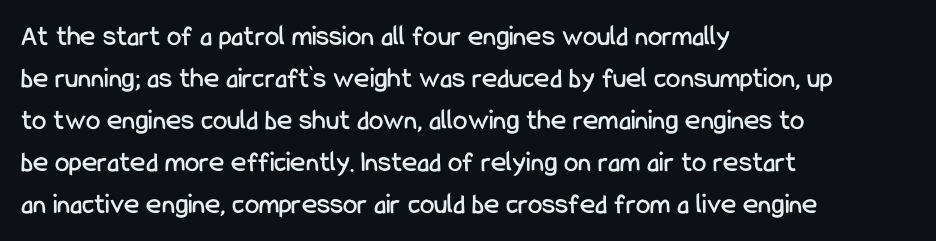
Q: Is the text italic (slanted)? A: No, it is upright.
Q: Is the typeface a serif or a sans-serif typeface? A: Sans-serif.
Q: Is the text underlined? A: No.
Q: How is the paragraph aligned? A: Left-aligned.
Q: Is the spacing between letters normal or unusually wide? A: Normal.
Q: Is the spacing between lines tight, normal or loose? A: Normal.
Q: Width (condensed, normal, or wide)? A: Condensed.
Q: Stroke contrast? A: Low.
Q: x-height? A: Medium.
Q: Monospaced? A: No.
